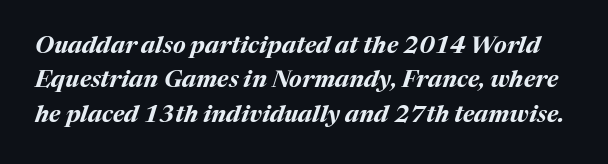
Pretty heavy lettering here — definitely bold. This is oblique type, the kind used for emphasis or titles. Tracking value appears to be zero — textbook default spacing. Interline gaps are of average width in this sample. Honestly, there is no underline to notice here at all.
